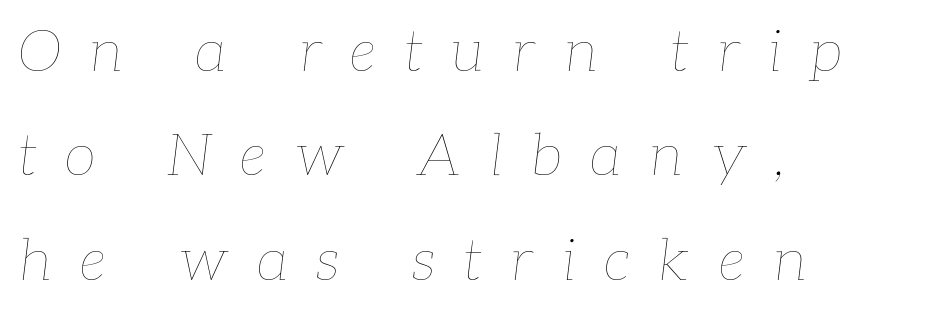
{"italic": "yes", "lean": "right", "slant_degrees": 7, "bold": "no", "weight": "thin", "width": "normal", "stroke_contrast": "low", "x_height": "medium", "monospaced": "no", "underline": "no", "align": "left", "line_spacing_ratio": 1.8, "letter_spacing": "wide", "letter_spacing_em": 0.49, "glyph_px": 58}
